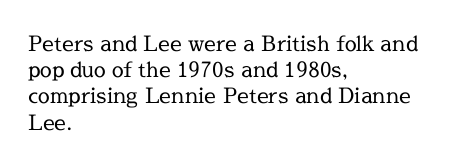
Q: Is the text bold? A: No.
Q: Is the text italic (slanted)? A: No, it is upright.
Q: Is the text underlined? A: No.
Q: How is the paragraph aligned? A: Left-aligned.
Q: Is the spacing between letters normal or unusually wide? A: Normal.
Q: Is the spacing between lines tight, normal or loose? A: Normal.
